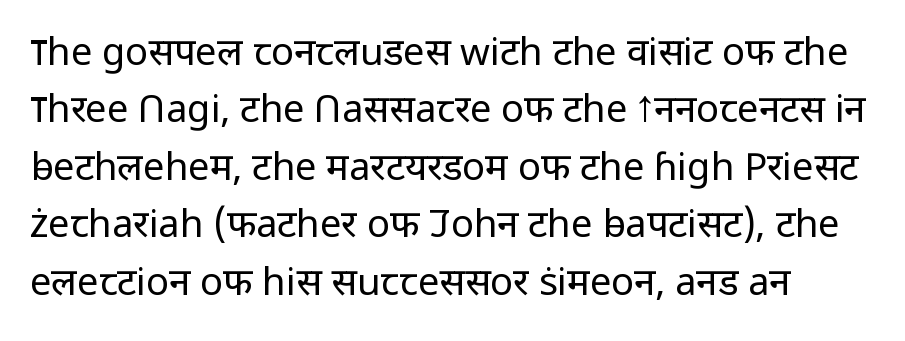
Any mark beneath the type? The region is blank. The face used here is a sans, in the tradition of grotesques and geometrics. These lines are rendered in a variable-pitch font. Line spacing here is normal. A classic flush-left, rag-right setting is used for this passage. These lines were composed using upright roman letters.
